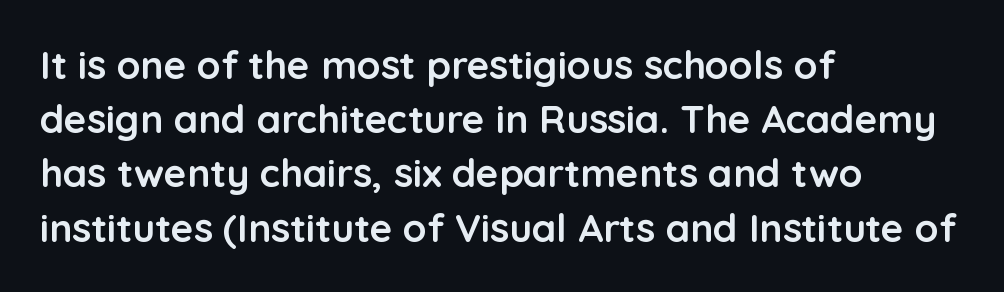
Q: Is the text bold? A: Yes.
Q: Is the text italic (slanted)? A: No, it is upright.
Q: Is the typeface a serif or a sans-serif typeface? A: Sans-serif.
Q: Is the text underlined? A: No.
Q: How is the paragraph aligned? A: Left-aligned.
Q: Is the spacing between letters normal or unusually wide? A: Normal.
Q: Is the spacing between lines tight, normal or loose? A: Normal.
Q: Width (condensed, normal, or wide)? A: Normal.
Q: Stroke contrast? A: Low.
Q: x-height? A: Medium.
Q: Monospaced? A: No.
